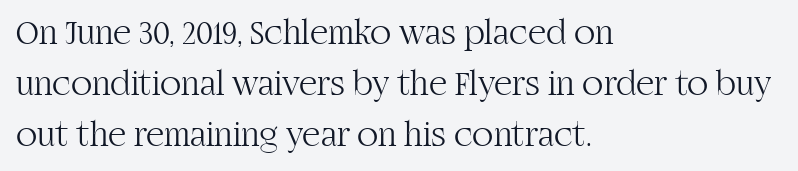
The weight tops out at a normal text grade. Notice how descenders clear the ascenders below comfortably — that's standard leading. Proportional: the letters do not fall into vertical columns. The letters sit at their default tracking, neither squeezed nor spread. Decoration check: the copy has no underline. Caption: multi-line text, flush left, ragged right.
